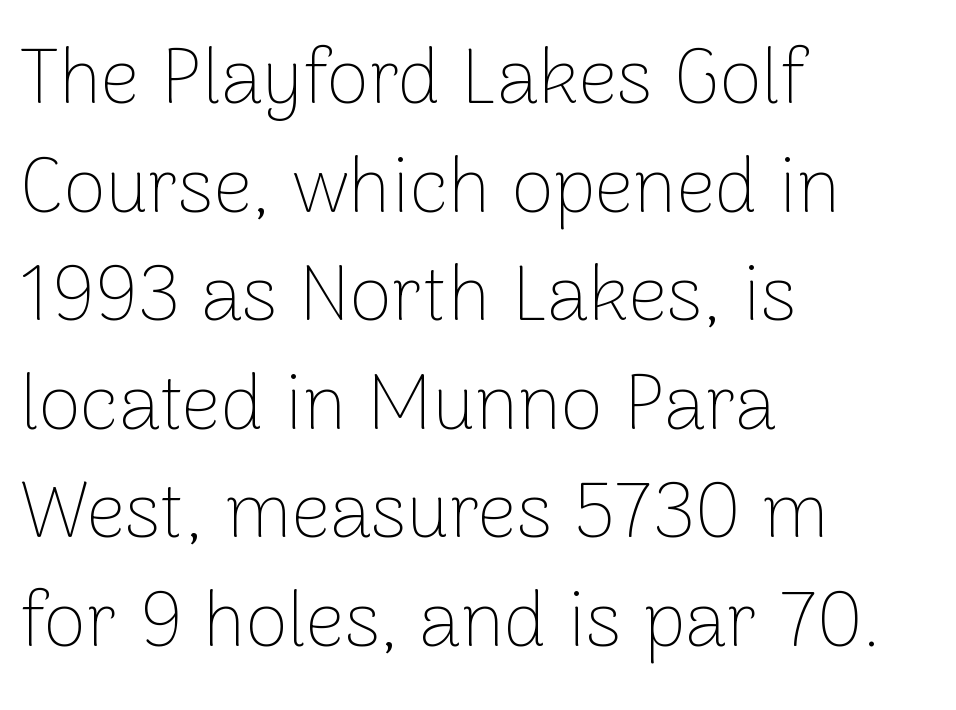
The image shows 77 px thin sans-serif type, upright; set left-aligned, normal line spacing (1.41x), normal letter spacing, not underlined; low stroke contrast and a medium x-height.
